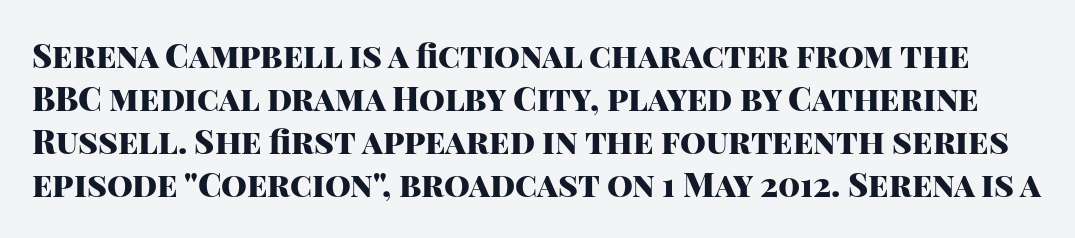
The face used here is proportionally spaced, like ordinary book or web type. Strokes here are thick enough to call this a true bold. Inter-character spacing is left at the font's built-in metrics. No italicization has been applied; the sample stays upright. Rows of type keep a routine distance in the vertical direction. Decoration check: the copy has no underline.
